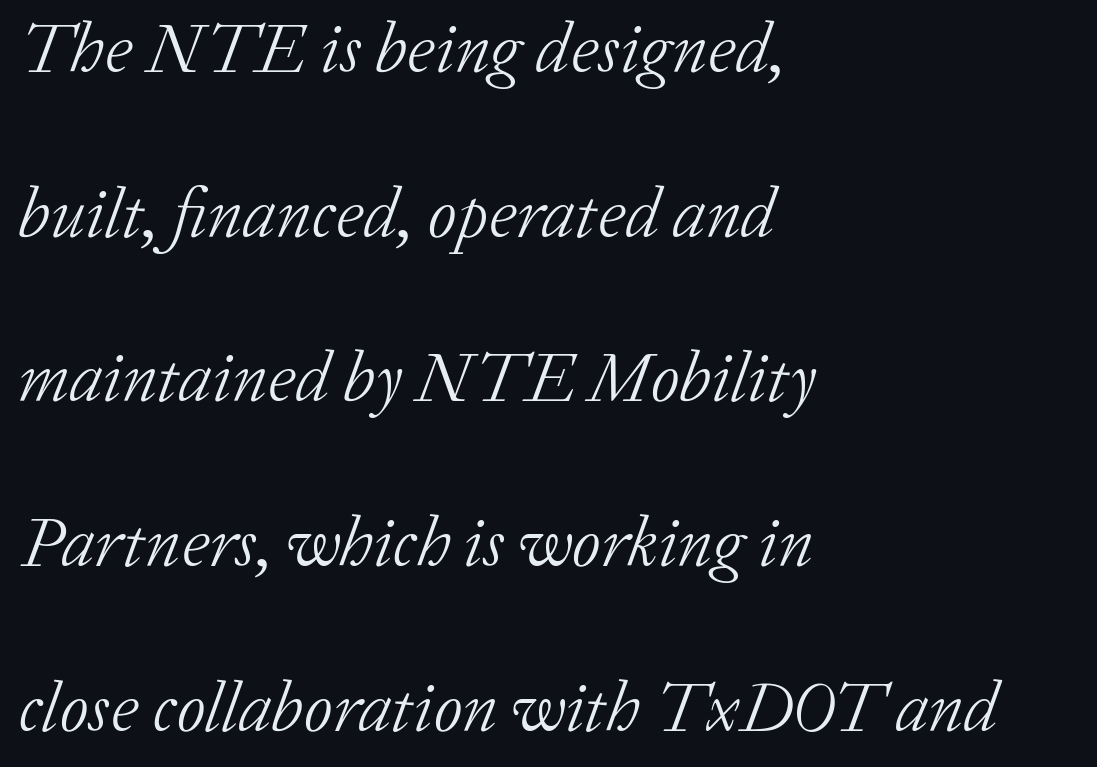
{"serif": "yes", "italic": "yes", "lean": "right", "slant_degrees": 20, "bold": "no", "weight": "light", "width": "normal", "stroke_contrast": "low", "x_height": "medium", "monospaced": "no", "underline": "no", "align": "left", "line_spacing": "loose", "line_spacing_ratio": 2.32, "letter_spacing": "normal", "letter_spacing_em": 0.0, "glyph_px": 71}
